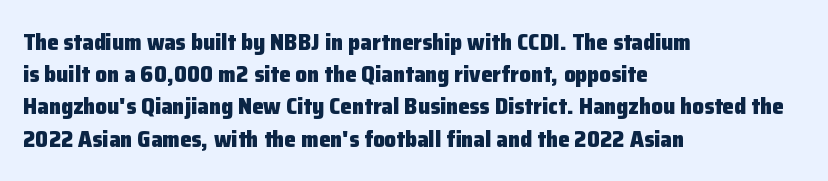
Teacher's note: observe the even left margin — that is flush-left alignment. Tracking here is standard; glyphs follow each other at the usual distance. Horizontal bands of white between lines are of average thickness. Is the type bold? Yes — the strokes are clearly thick and heavy. This is the regular roman posture of the typeface.
